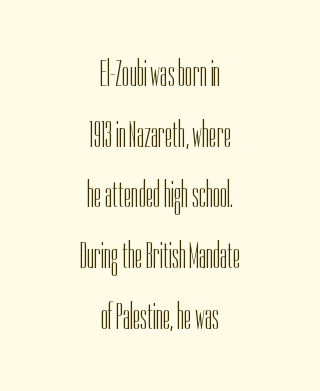
Q: Is the text bold? A: No.
Q: Is the text italic (slanted)? A: No, it is upright.
Q: Is the typeface a serif or a sans-serif typeface? A: Sans-serif.
Q: Is the text underlined? A: No.
Q: How is the paragraph aligned? A: Centered.
Q: Is the spacing between letters normal or unusually wide? A: Normal.
Q: Is the spacing between lines tight, normal or loose? A: Normal.
Q: Width (condensed, normal, or wide)? A: Condensed.
Q: Stroke contrast? A: Low.
Q: x-height? A: Medium.
Q: Monospaced? A: No.
